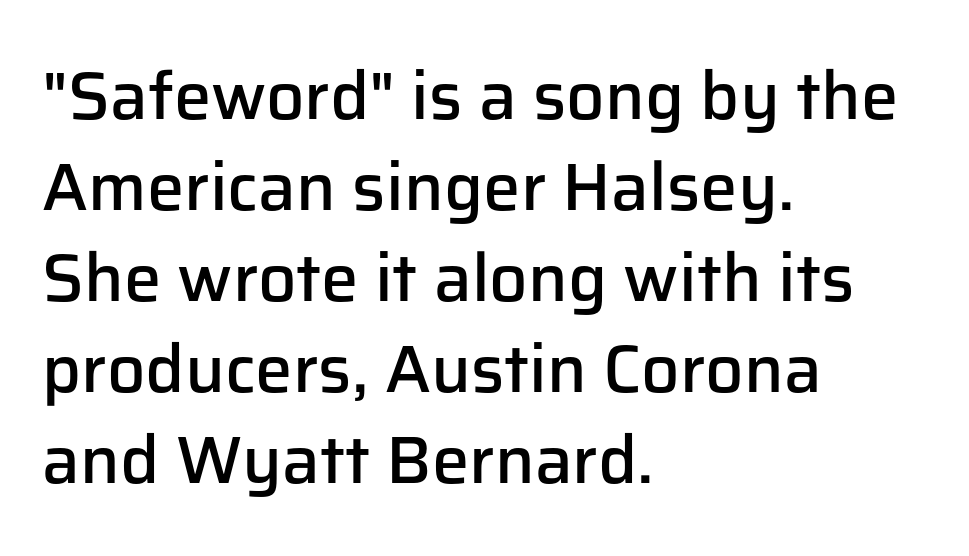
The image shows 67 px semibold sans-serif type, upright; set left-aligned, normal line spacing (1.36x), normal letter spacing, not underlined; low stroke contrast and a medium x-height.
